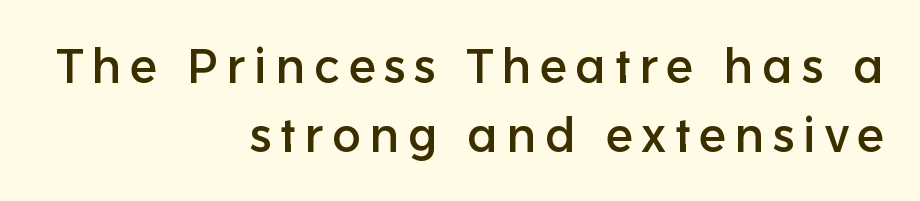
Is there any slant? The stems are plumb. Rule under the text: the space is simply empty. The ragged edge is on the left, which tells us the setting is flush right. Look at the bottom of the vertical strokes: they stop flat, with no serifs. These lines are rendered in a variable-pitch font.
